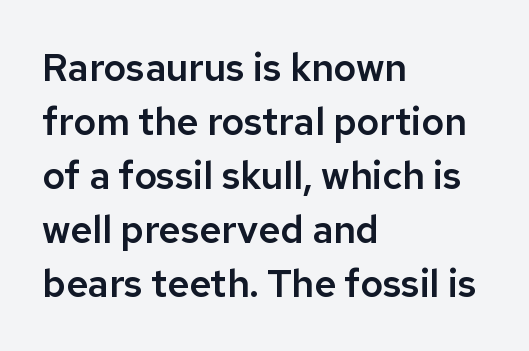
The image shows 38 px sans-serif type, upright; set left-aligned, normal line spacing (1.42x), normal letter spacing, not underlined; low stroke contrast and a medium x-height.
